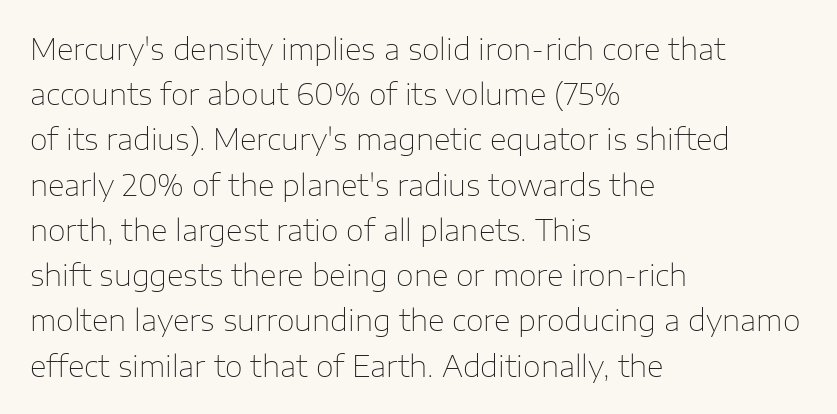
The image shows 29 px thin sans-serif type, upright; set left-aligned, normal line spacing (1.56x), normal letter spacing, not underlined; low stroke contrast and a medium x-height.
